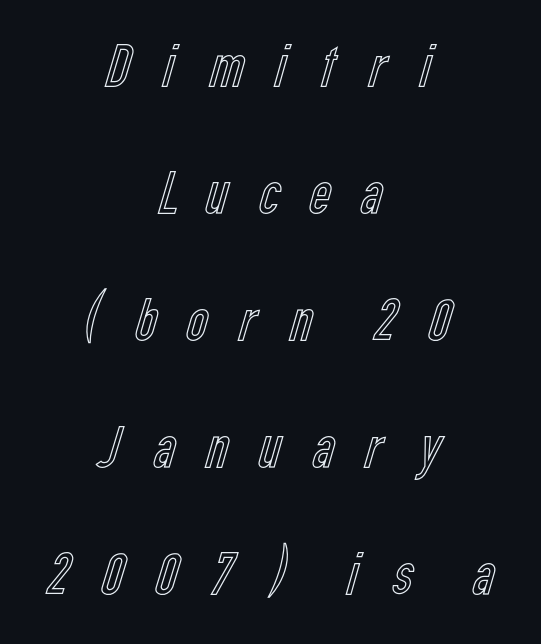
Q: Is the text italic (slanted)? A: Yes.
Q: Is the text underlined? A: No.
Q: How is the paragraph aligned? A: Centered.
Q: Is the spacing between letters normal or unusually wide? A: Unusually wide.
Q: Is the spacing between lines tight, normal or loose? A: Loose.
Q: Width (condensed, normal, or wide)? A: Condensed.
Q: x-height? A: Medium.
Q: Monospaced? A: No.
